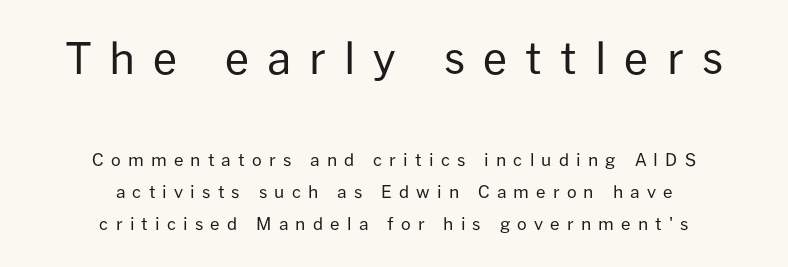
Q: Is the text bold? A: No.
Q: Is the text italic (slanted)? A: No, it is upright.
Q: Is the typeface a serif or a sans-serif typeface? A: Sans-serif.
Q: Is the text underlined? A: No.
Q: How is the paragraph aligned? A: Centered.
Q: Is the spacing between letters normal or unusually wide? A: Unusually wide.
Q: Is the spacing between lines tight, normal or loose? A: Loose.
Q: Which block of text is set in a larger size, the first (top) or the second (bottom)? A: The first (top) one.
Q: Width (condensed, normal, or wide)? A: Normal.
Q: Stroke contrast? A: Low.
Q: x-height? A: Medium.
Q: Monospaced? A: No.
